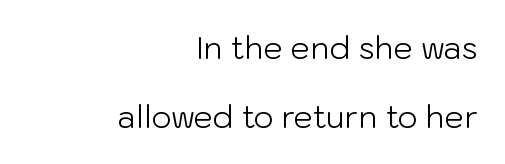
{"serif": "no", "italic": "no", "bold": "no", "weight": "light", "width": "normal", "stroke_contrast": "low", "x_height": "medium", "monospaced": "no", "underline": "no", "align": "right", "line_spacing": "loose", "line_spacing_ratio": 2.21, "letter_spacing": "normal", "letter_spacing_em": 0.0, "glyph_px": 31}
